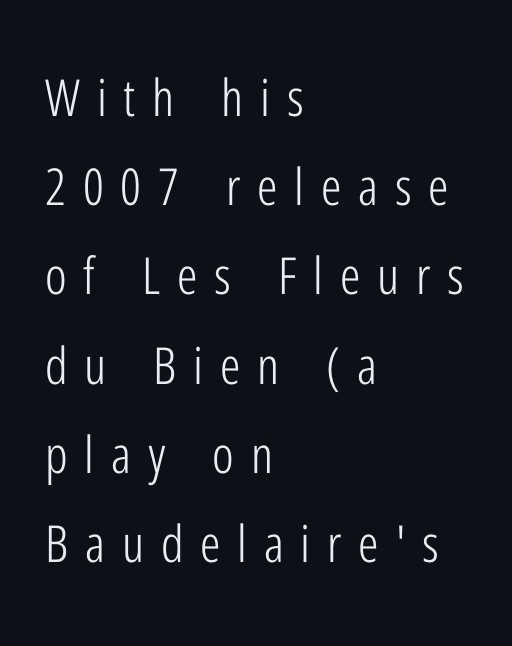
The image shows 51 px light, condensed sans-serif type, upright; set left-aligned, line spacing 1.75x, unusually wide letter spacing (+0.33 em), not underlined; low stroke contrast and a medium x-height.
